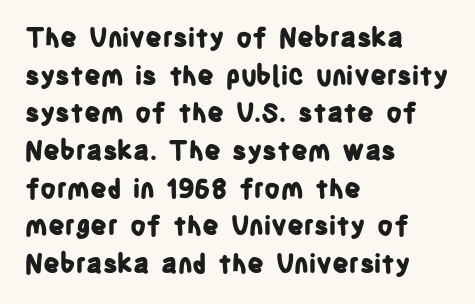
The image shows 26 px bold type, upright; set left-aligned, normal line spacing (1.45x), normal letter spacing, not underlined.
